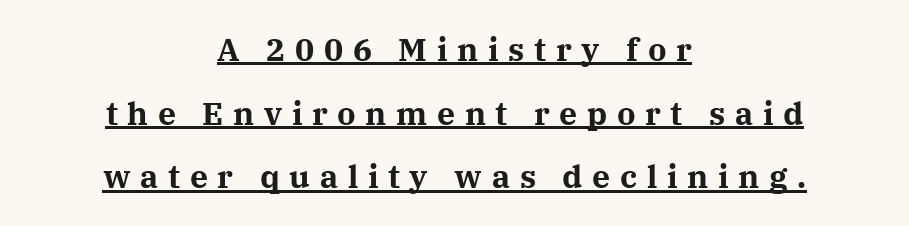
Q: Is the text bold? A: Yes.
Q: Is the text italic (slanted)? A: No, it is upright.
Q: Is the typeface a serif or a sans-serif typeface? A: Serif.
Q: Is the text underlined? A: Yes.
Q: How is the paragraph aligned? A: Centered.
Q: Is the spacing between letters normal or unusually wide? A: Unusually wide.
Q: Is the spacing between lines tight, normal or loose? A: Loose.
Q: Width (condensed, normal, or wide)? A: Normal.
Q: Stroke contrast? A: Medium.
Q: x-height? A: Medium.
Q: Monospaced? A: No.
